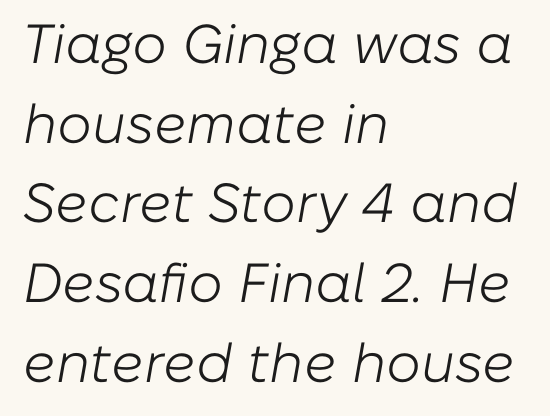
Q: Is the text bold? A: No.
Q: Is the text italic (slanted)? A: Yes, it leans right by about 10 degrees.
Q: Is the text underlined? A: No.
Q: How is the paragraph aligned? A: Left-aligned.
Q: Is the spacing between letters normal or unusually wide? A: Normal.
Q: Is the spacing between lines tight, normal or loose? A: Normal.
Q: Width (condensed, normal, or wide)? A: Normal.
Q: Stroke contrast? A: Low.
Q: x-height? A: Medium.
Q: Monospaced? A: No.
